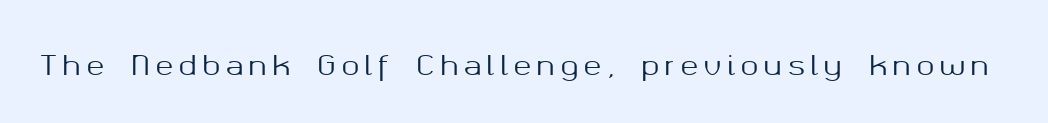
The image shows 27 px text type, upright; set unusually wide letter spacing (+0.2 em), not underlined.
